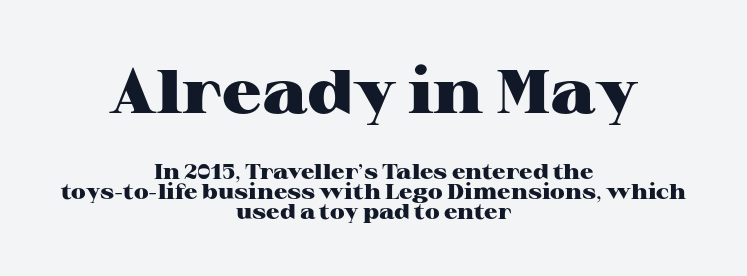
{"serif": "yes", "italic": "no", "bold": "yes", "weight": "heavy", "width": "wide", "stroke_contrast": "high", "x_height": "medium", "monospaced": "no", "underline": "no", "align": "center", "line_spacing": "tight", "line_spacing_ratio": 0.95, "letter_spacing": "normal", "letter_spacing_em": 0.0, "larger_block": "first", "size_ratio": 2.95, "glyph_px": 62}
